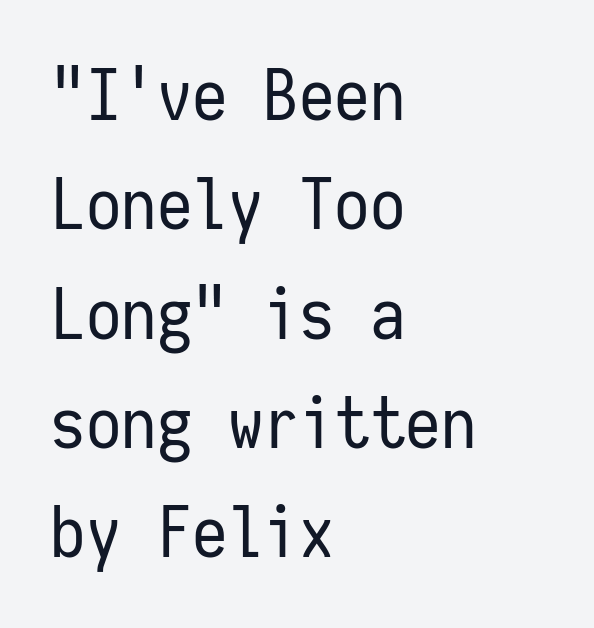
{"serif": "no", "italic": "no", "bold": "no", "weight": "regular", "width": "condensed", "stroke_contrast": "low", "x_height": "medium", "monospaced": "yes", "underline": "no", "align": "left", "line_spacing": "normal", "line_spacing_ratio": 1.54, "letter_spacing": "normal", "letter_spacing_em": 0.0, "glyph_px": 71}
